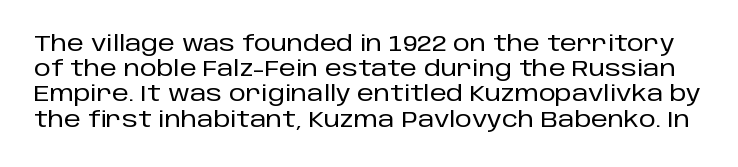
The image shows 21 px text type, upright; set line spacing 1.2x, normal letter spacing, not underlined.
